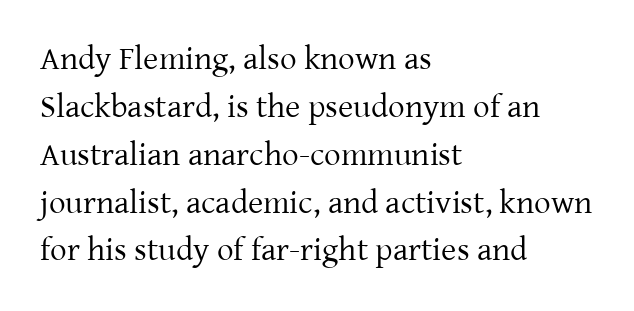
{"serif": "yes", "italic": "no", "bold": "no", "weight": "regular", "width": "normal", "stroke_contrast": "low", "x_height": "medium", "monospaced": "no", "underline": "no", "align": "left", "line_spacing": "normal", "line_spacing_ratio": 1.45, "letter_spacing": "normal", "letter_spacing_em": 0.0, "glyph_px": 33}
